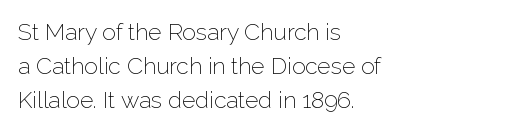
Q: Is the text bold? A: No.
Q: Is the text italic (slanted)? A: No, it is upright.
Q: Is the text underlined? A: No.
Q: How is the paragraph aligned? A: Left-aligned.
Q: Is the spacing between letters normal or unusually wide? A: Normal.
Q: Is the spacing between lines tight, normal or loose? A: Normal.
